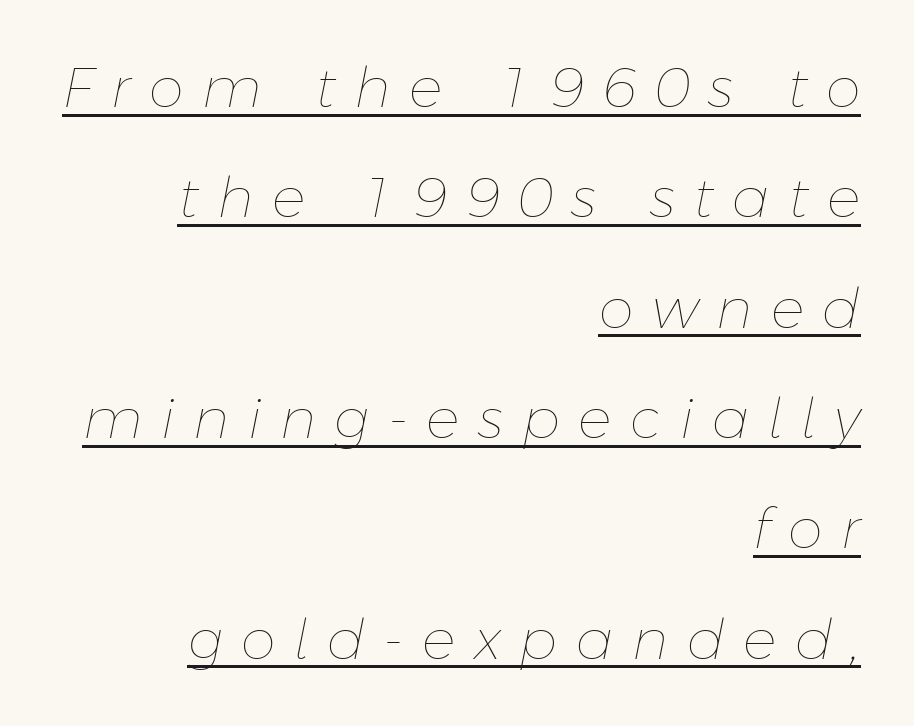
Q: Is the text bold? A: No.
Q: Is the text italic (slanted)? A: Yes, it leans right by about 11 degrees.
Q: Is the text underlined? A: Yes.
Q: How is the paragraph aligned? A: Right-aligned.
Q: Is the spacing between letters normal or unusually wide? A: Unusually wide.
Q: Is the spacing between lines tight, normal or loose? A: Loose.
Q: Width (condensed, normal, or wide)? A: Normal.
Q: Stroke contrast? A: Low.
Q: x-height? A: Medium.
Q: Monospaced? A: No.
